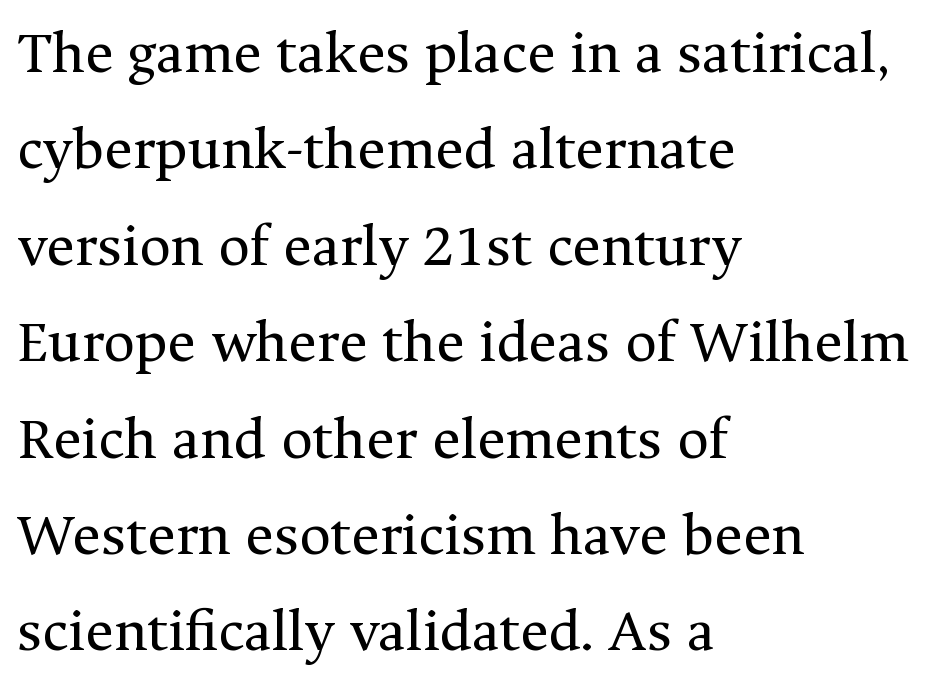
Leftover space on each line is placed entirely after the last word. The passage shown is typed in a proportional face where columns would drift. The letters carry serifs — small finishing strokes at the ends of their stems. The passage shown is not underscored anywhere. The letters stand upright; this is a roman face. Each new line begins a customary step beneath the previous one.
